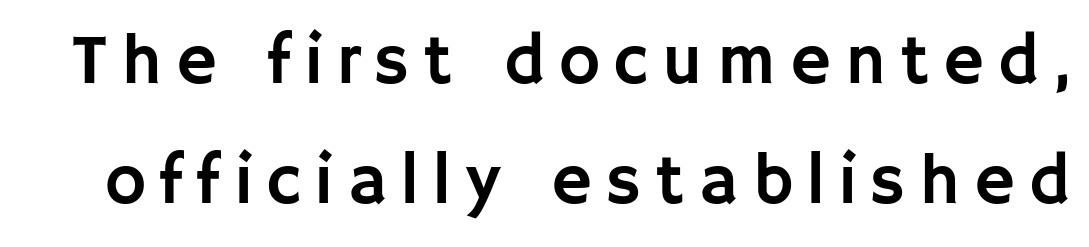
The image shows 70 px sans-serif type, upright; set line spacing 1.71x, unusually wide letter spacing (+0.2 em), not underlined; low stroke contrast and a large x-height.
